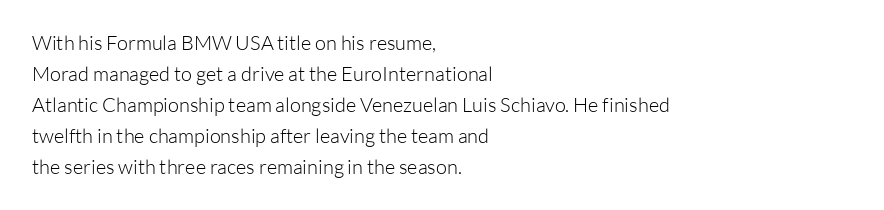
Q: Is the text bold? A: No.
Q: Is the text italic (slanted)? A: No, it is upright.
Q: Is the text underlined? A: No.
Q: How is the paragraph aligned? A: Left-aligned.
Q: Is the spacing between letters normal or unusually wide? A: Normal.
Q: Is the spacing between lines tight, normal or loose? A: Normal.
